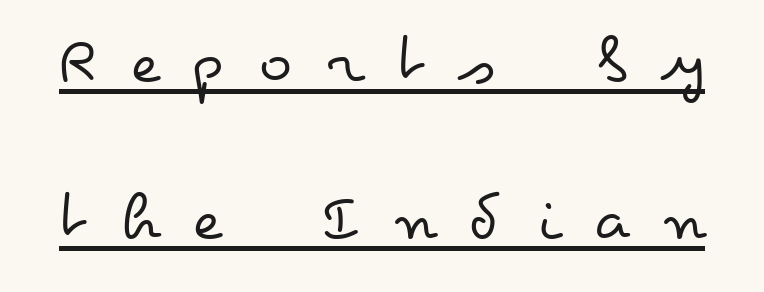
Q: Is the text bold? A: No.
Q: Is the text italic (slanted)? A: No, it is upright.
Q: Is the text underlined? A: Yes.
Q: Is the spacing between letters normal or unusually wide? A: Unusually wide.
Q: Is the spacing between lines tight, normal or loose? A: Loose.
Q: Width (condensed, normal, or wide)? A: Wide.
Q: Stroke contrast? A: Low.
Q: x-height? A: Small.
Q: Monospaced? A: No.
